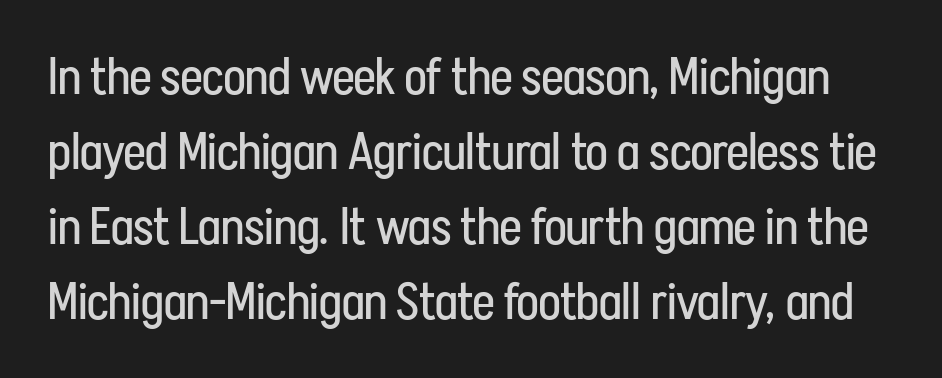
{"serif": "no", "italic": "no", "bold": "no", "weight": "regular", "width": "condensed", "stroke_contrast": "low", "x_height": "medium", "monospaced": "no", "underline": "no", "line_spacing": "normal", "line_spacing_ratio": 1.47, "letter_spacing": "normal", "letter_spacing_em": 0.0, "glyph_px": 51}
